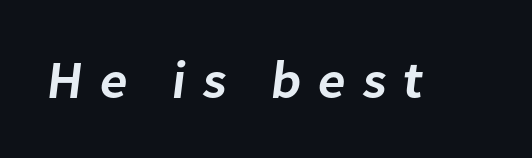
Serif or sans? Sans — the stroke terminals are bare. Is the letter spacing exaggerated? Yes — the characters are pushed far apart. Each letter keeps its own natural width here, so spacing adapts to shape. Firm but not heavy-handed strokes: this text is semibold. Words float on clear page, feet unadorned.
